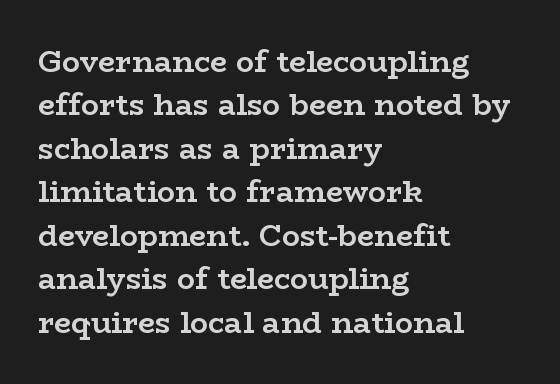
Q: Is the text bold? A: Yes.
Q: Is the text italic (slanted)? A: No, it is upright.
Q: Is the typeface a serif or a sans-serif typeface? A: Serif.
Q: Is the text underlined? A: No.
Q: How is the paragraph aligned? A: Left-aligned.
Q: Is the spacing between letters normal or unusually wide? A: Normal.
Q: Is the spacing between lines tight, normal or loose? A: Normal.
Q: Width (condensed, normal, or wide)? A: Wide.
Q: Stroke contrast? A: Low.
Q: x-height? A: Medium.
Q: Monospaced? A: No.
